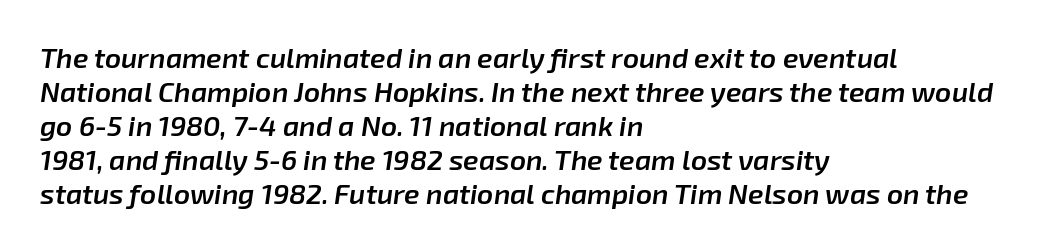
{"italic": "yes", "lean": "right", "slant_degrees": 8, "bold": "semi", "weight": "semibold", "width": "normal", "stroke_contrast": "low", "x_height": "medium", "monospaced": "no", "underline": "no", "align": "left", "line_spacing_ratio": 1.21, "letter_spacing": "normal", "letter_spacing_em": 0.0, "glyph_px": 28}
